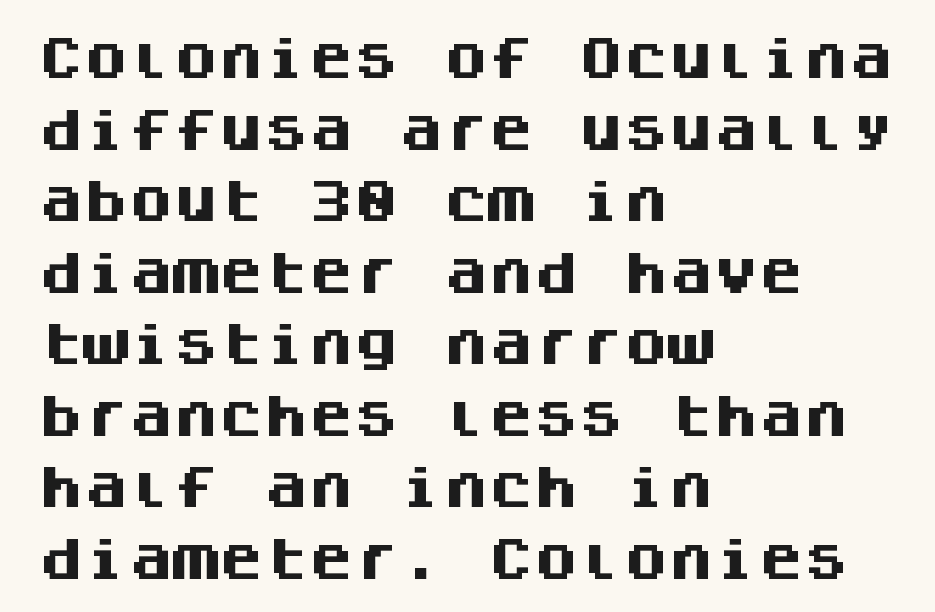
Q: Is the text bold? A: Yes.
Q: Is the text italic (slanted)? A: No, it is upright.
Q: Is the typeface a serif or a sans-serif typeface? A: Sans-serif.
Q: Is the text underlined? A: No.
Q: How is the paragraph aligned? A: Left-aligned.
Q: Is the spacing between letters normal or unusually wide? A: Normal.
Q: Is the spacing between lines tight, normal or loose? A: Normal.
Q: Width (condensed, normal, or wide)? A: Normal.
Q: Stroke contrast? A: Medium.
Q: x-height? A: Large.
Q: Monospaced? A: Yes.
